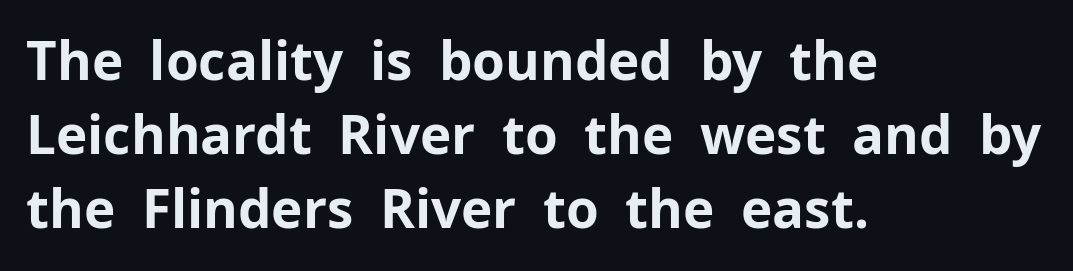
{"serif": "no", "italic": "no", "bold": "yes", "weight": "bold", "width": "normal", "stroke_contrast": "low", "x_height": "medium", "monospaced": "no", "underline": "no", "align": "left", "line_spacing": "normal", "line_spacing_ratio": 1.4, "letter_spacing": "normal", "letter_spacing_em": 0.0, "glyph_px": 53}
